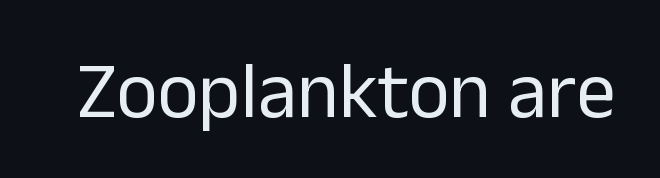
{"serif": "no", "italic": "no", "bold": "no", "weight": "regular", "width": "normal", "stroke_contrast": "low", "x_height": "medium", "monospaced": "no", "underline": "no", "letter_spacing": "normal", "letter_spacing_em": 0.0, "glyph_px": 79}
